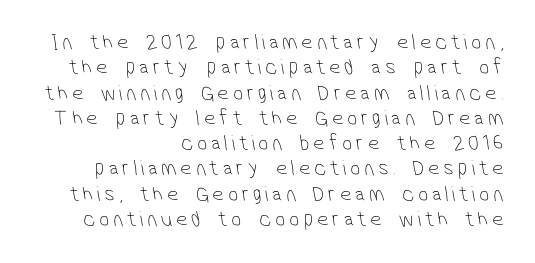
Descenders are the only things crossing below the line. Reading down the column, the eye jumps only a short way to each next line. Is the stroke heavy? The answer is a plain regular-or-lighter. Line endings align vertically; line beginnings do not.
